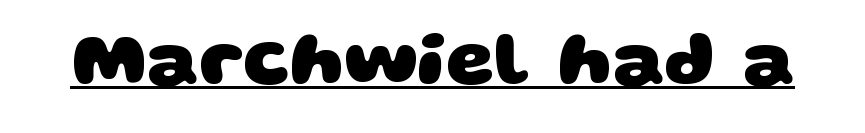
{"serif": "no", "bold": "yes", "weight": "heavy", "width": "wide", "stroke_contrast": "low", "x_height": "large", "monospaced": "no", "underline": "yes", "letter_spacing": "normal", "letter_spacing_em": 0.0, "glyph_px": 76}
